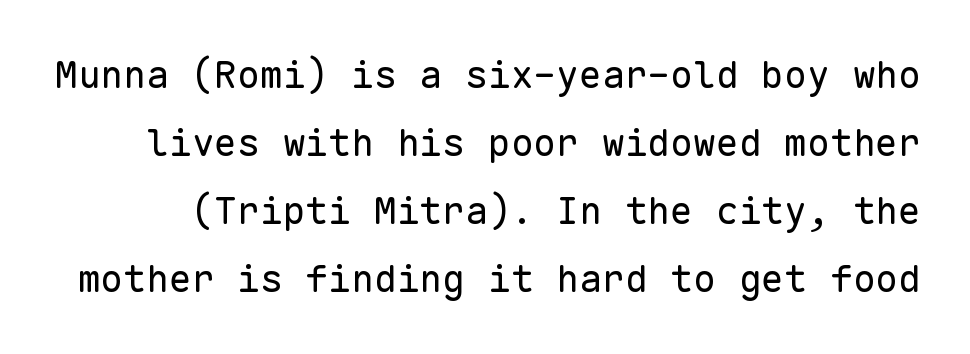
The image shows 38 px regular-weight sans-serif type, upright, monospaced; set line spacing 1.79x, normal letter spacing, not underlined; low stroke contrast and a medium x-height.
